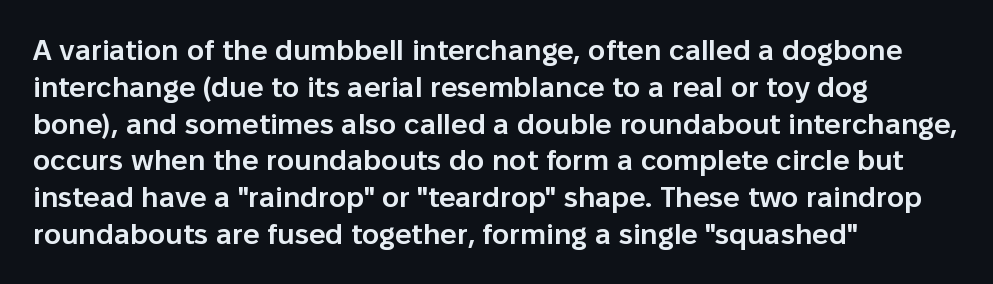
{"serif": "no", "italic": "no", "bold": "semi", "weight": "semibold", "width": "normal", "stroke_contrast": "low", "x_height": "medium", "monospaced": "no", "underline": "no", "align": "left", "line_spacing": "normal", "line_spacing_ratio": 1.27, "letter_spacing": "normal", "letter_spacing_em": 0.0, "glyph_px": 29}
